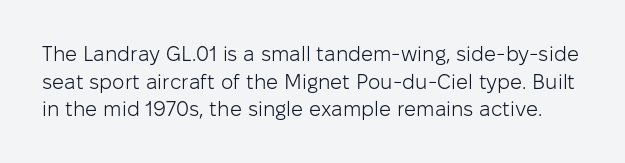
Q: Is the text bold? A: No.
Q: Is the text italic (slanted)? A: No, it is upright.
Q: Is the text underlined? A: No.
Q: Is the spacing between letters normal or unusually wide? A: Normal.
Q: Is the spacing between lines tight, normal or loose? A: Normal.
